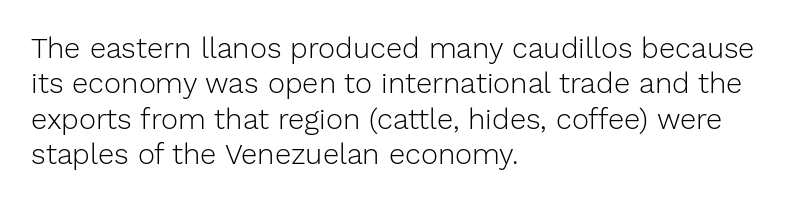
{"serif": "no", "italic": "no", "bold": "no", "weight": "light", "width": "normal", "stroke_contrast": "low", "x_height": "medium", "monospaced": "no", "underline": "no", "align": "left", "line_spacing_ratio": 1.22, "letter_spacing": "normal", "letter_spacing_em": 0.0, "glyph_px": 29}
